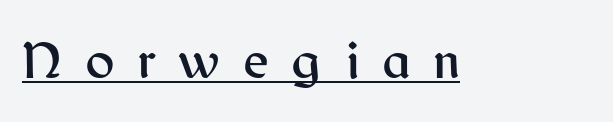
The image shows 55 px sans-serif type, upright; set unusually wide letter spacing (+0.41 em), underlined; medium stroke contrast and a medium x-height.
